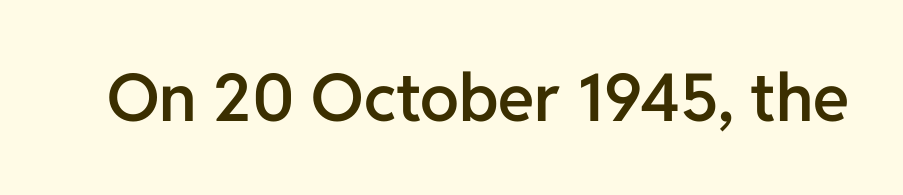
Looks like regular typesetting: each glyph gets only the width it needs. A somewhat darkened texture: the type is semibold rather than bold. Nope, no serifs anywhere on these letters. Italic? Not at all — the glyphs are vertical. The letters sit at their default tracking, neither squeezed nor spread.
